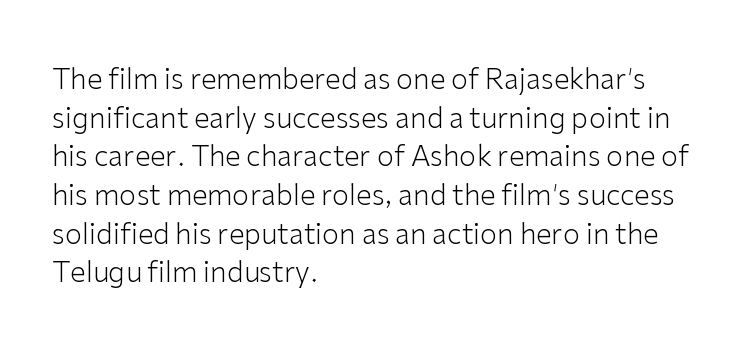
The image shows 28 px light sans-serif type, upright; set left-aligned, normal line spacing (1.38x), normal letter spacing, not underlined; low stroke contrast and a medium x-height.
